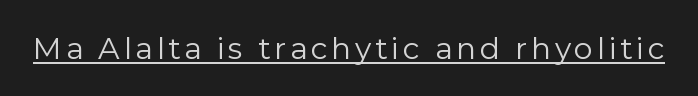
Q: Is the text bold? A: No.
Q: Is the text italic (slanted)? A: No, it is upright.
Q: Is the typeface a serif or a sans-serif typeface? A: Sans-serif.
Q: Is the text underlined? A: Yes.
Q: Width (condensed, normal, or wide)? A: Normal.
Q: Stroke contrast? A: Low.
Q: x-height? A: Medium.
Q: Monospaced? A: No.
